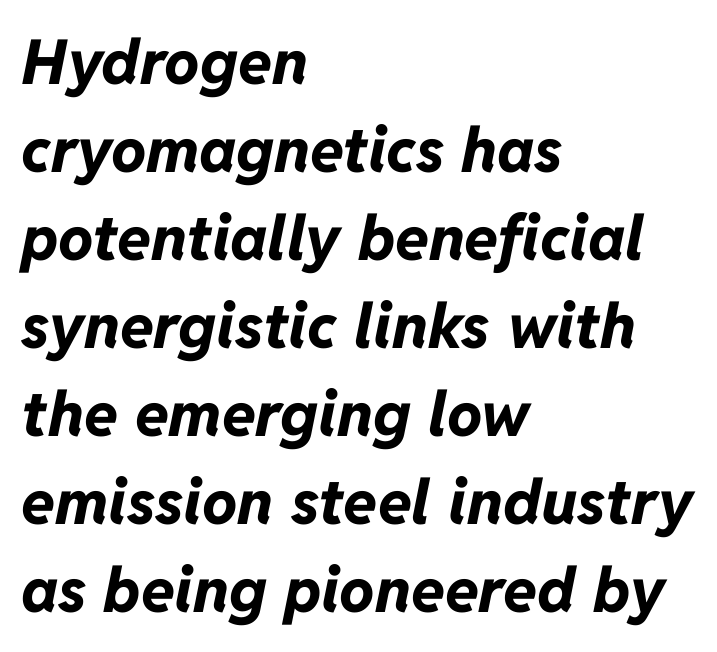
The image shows 62 px bold type, italic (leaning right); set left-aligned, normal line spacing (1.42x), normal letter spacing, not underlined; low stroke contrast and a medium x-height.
